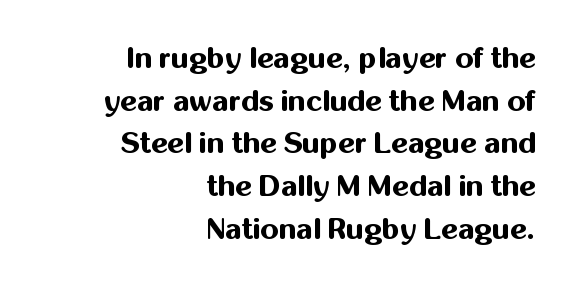
The passage shown is emphatically bold. Honestly, there is no underline to notice here at all. Evenly set lines give the paragraph a standard silhouette. Serifs: no, the terminals of the letterforms are clean. A typesetter would call this proportional, since set widths differ per character.
